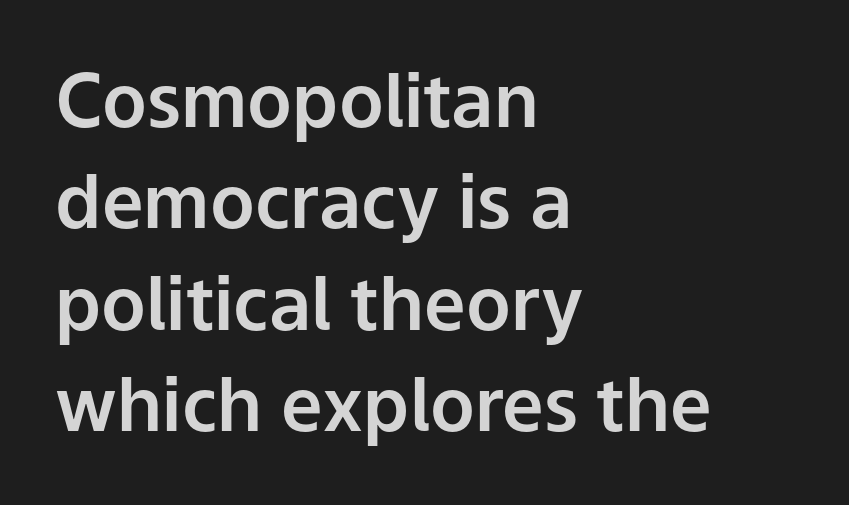
Q: Is the text italic (slanted)? A: No, it is upright.
Q: Is the typeface a serif or a sans-serif typeface? A: Sans-serif.
Q: Is the text underlined? A: No.
Q: How is the paragraph aligned? A: Left-aligned.
Q: Is the spacing between letters normal or unusually wide? A: Normal.
Q: Is the spacing between lines tight, normal or loose? A: Normal.
Q: Width (condensed, normal, or wide)? A: Normal.
Q: Stroke contrast? A: Low.
Q: x-height? A: Medium.
Q: Monospaced? A: No.
